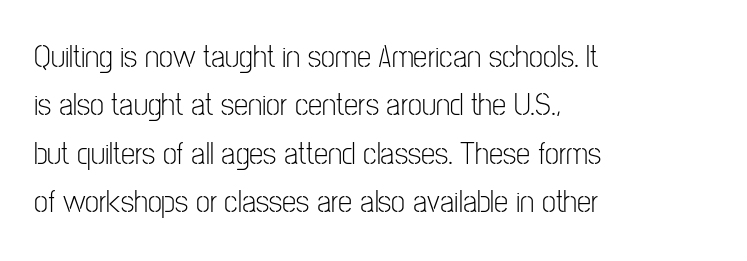
The image shows 32 px light, condensed sans-serif type, upright; set left-aligned, normal line spacing (1.51x), normal letter spacing, not underlined; low stroke contrast and a medium x-height.
